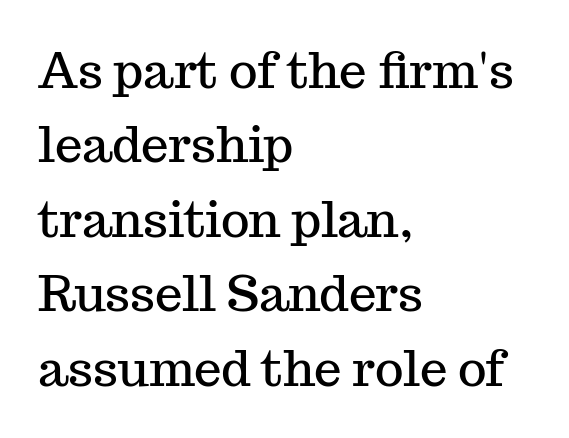
The lines in this sample share a left origin and differ only in where they stop. Spacing verdict: proportional, widths tailored to each character. The rendering uses a moderate line-height, typical for paragraphs. You could call the tracking neutral — neither tight nor loose. Ascenders rise straight up at ninety degrees.
